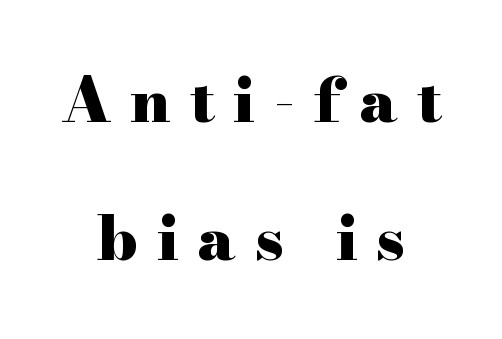
Q: Is the text bold? A: Yes.
Q: Is the text italic (slanted)? A: No, it is upright.
Q: Is the typeface a serif or a sans-serif typeface? A: Serif.
Q: Is the text underlined? A: No.
Q: How is the paragraph aligned? A: Centered.
Q: Is the spacing between letters normal or unusually wide? A: Unusually wide.
Q: Is the spacing between lines tight, normal or loose? A: Loose.
Q: Width (condensed, normal, or wide)? A: Wide.
Q: Stroke contrast? A: High.
Q: x-height? A: Small.
Q: Monospaced? A: No.
